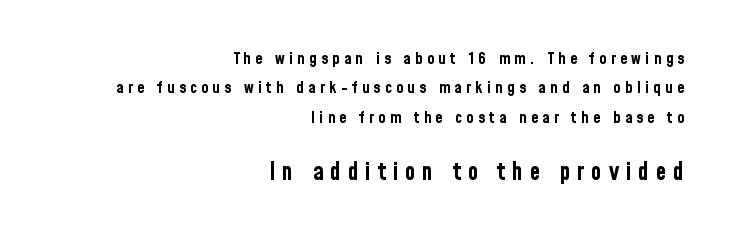
{"italic": "no", "bold": "yes", "underline": "no", "align": "right", "line_spacing_ratio": 1.84, "letter_spacing": "wide", "letter_spacing_em": 0.28, "larger_block": "second", "size_ratio": 1.5, "glyph_px": 24}
